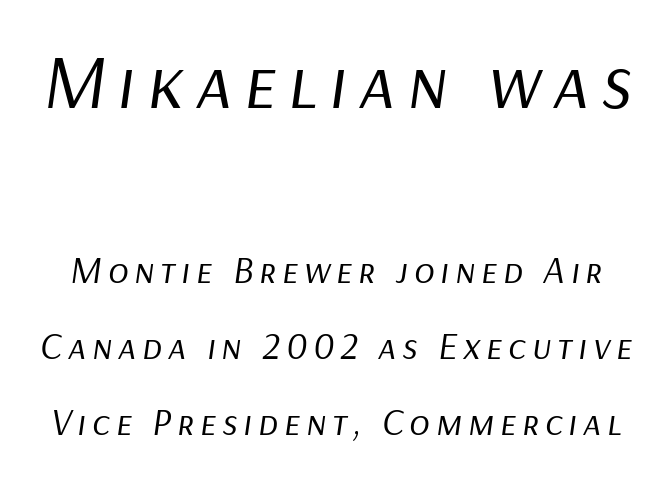
{"italic": "yes", "lean": "right", "slant_degrees": 9, "bold": "no", "weight": "regular", "width": "normal", "stroke_contrast": "low", "x_height": "medium", "monospaced": "no", "underline": "no", "line_spacing": "loose", "line_spacing_ratio": 2.0, "larger_block": "first", "size_ratio": 2.0, "glyph_px": 76}
